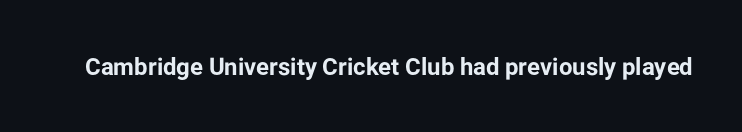
{"italic": "no", "bold": "yes", "underline": "no", "letter_spacing": "normal", "letter_spacing_em": 0.0, "glyph_px": 24}
